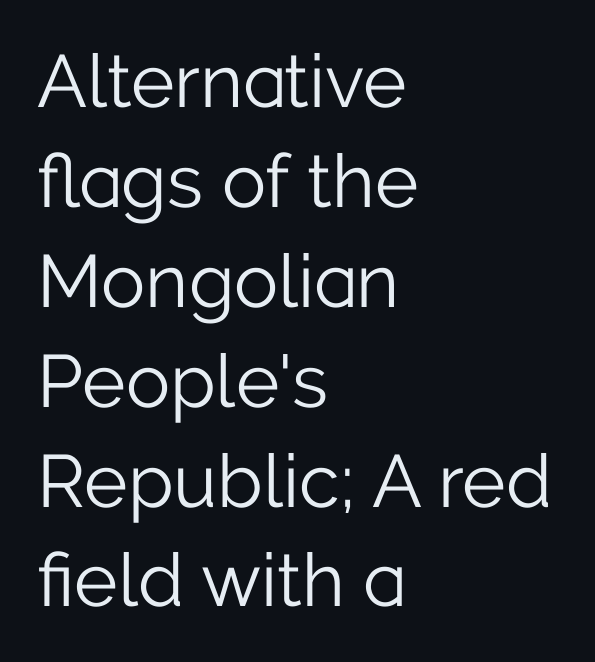
Q: Is the text bold? A: No.
Q: Is the text italic (slanted)? A: No, it is upright.
Q: Is the typeface a serif or a sans-serif typeface? A: Sans-serif.
Q: Is the text underlined? A: No.
Q: How is the paragraph aligned? A: Left-aligned.
Q: Is the spacing between letters normal or unusually wide? A: Normal.
Q: Is the spacing between lines tight, normal or loose? A: Normal.
Q: Width (condensed, normal, or wide)? A: Normal.
Q: Stroke contrast? A: Low.
Q: x-height? A: Medium.
Q: Monospaced? A: No.
